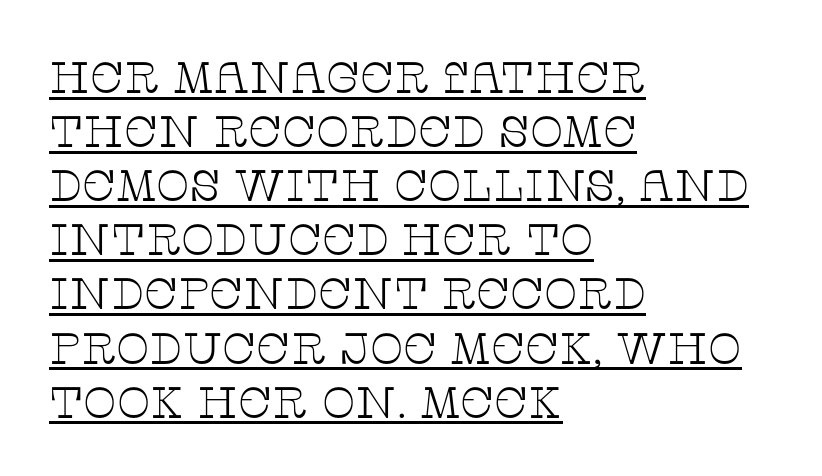
Compared with typical body copy, the letter spacing here is the same. A quiet, ordinary-to-light weight characterises the typeface. Character widths vary here, with narrow letters taking less room than wide ones. Compared with a centered layout, this one pins lines to the left instead. In terms of letterform style, serifs are clearly present. This sample carries an underscore along the baseline area.
